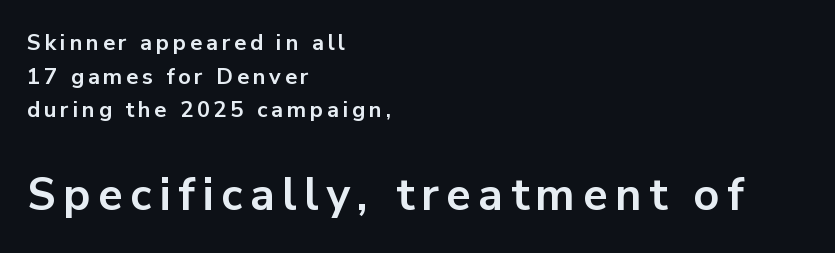
{"serif": "no", "italic": "no", "bold": "yes", "weight": "bold", "width": "normal", "stroke_contrast": "low", "x_height": "medium", "monospaced": "no", "underline": "no", "align": "left", "line_spacing": "normal", "line_spacing_ratio": 1.53, "larger_block": "second", "size_ratio": 2.05, "glyph_px": 45}
